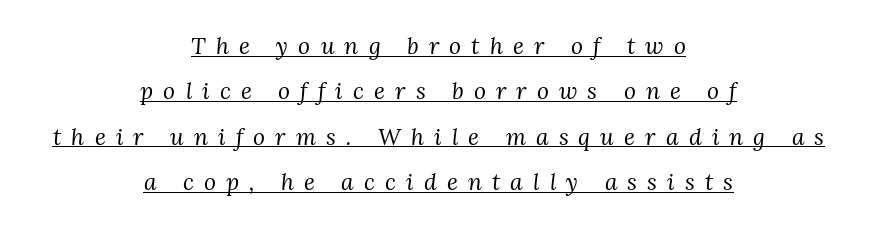
The image shows 23 px text type, italic (leaning right); set centered, loose line spacing (1.97x), unusually wide letter spacing (+0.44 em), underlined.
